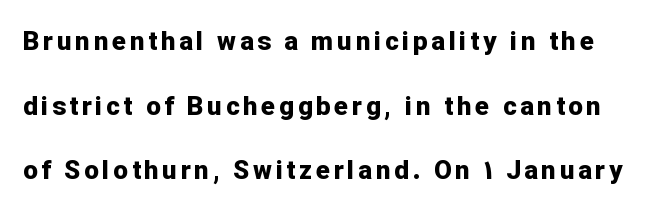
Q: Is the text bold? A: Yes.
Q: Is the text italic (slanted)? A: No, it is upright.
Q: Is the text underlined? A: No.
Q: Is the spacing between lines tight, normal or loose? A: Loose.
